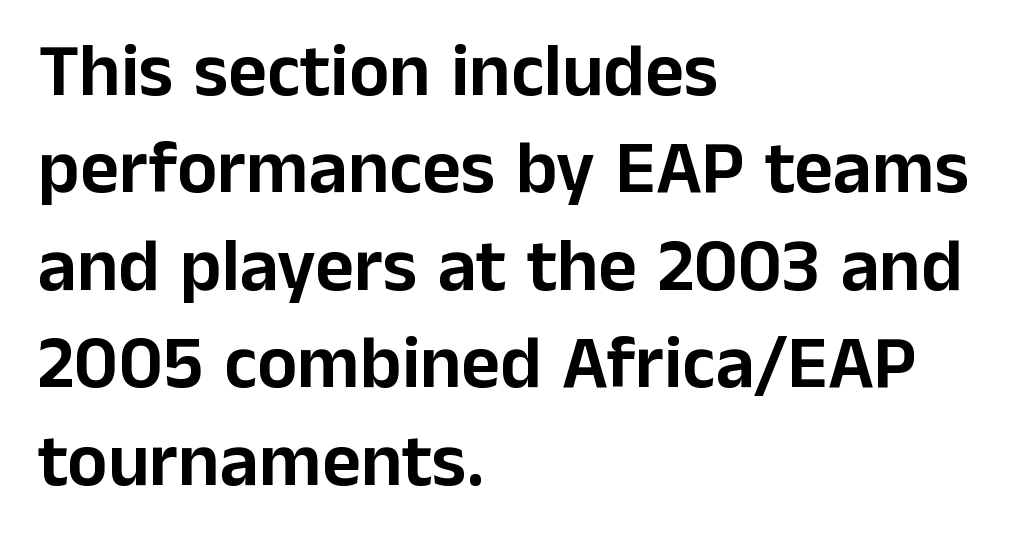
It's the straight-up-and-down kind of type. Line starts are locked; line ends wander. The letters carry no serifs — their stems end cleanly without finishing strokes. Bare-footed words on every line. Baseline-to-baseline distance is the conventional proportion of letter height.
